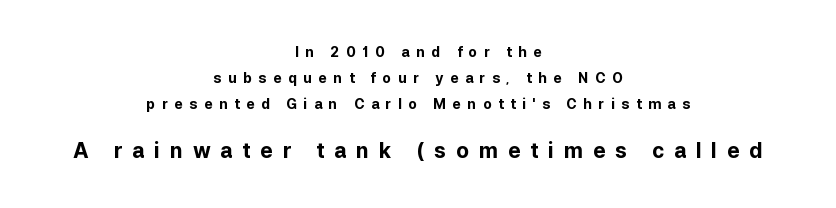
Check under the words: just untouched page. Characters follow at a spacing far wider than the type designer built in. The letters in the lower block stand taller than those in the block above. When letters stand straight like this, we call the style roman or upright. As a designer I'd log this as weight 700, bold. The rag falls on both sides of this text block equally.
